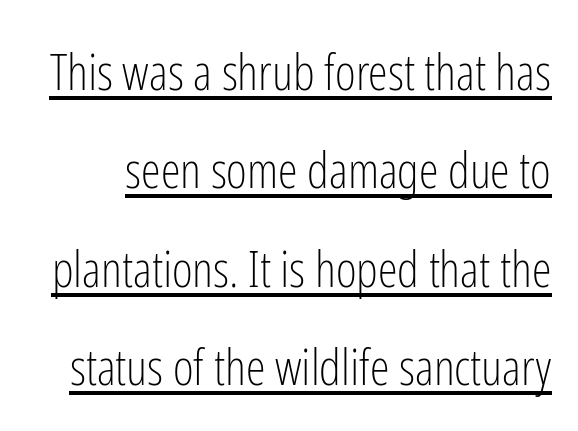
The image shows 50 px light, condensed sans-serif type, upright; set loose line spacing (1.97x), normal letter spacing, underlined; low stroke contrast and a medium x-height.
